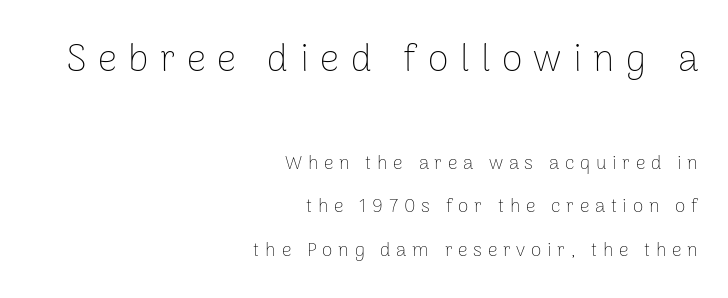
Check under the words: just untouched page. Note: no serifs on the glyphs. How would I describe the line gaps? Wide and relaxed. Type size steps down from the first block to the second. These lines are rendered in a variable-pitch font. Letters have the restrained weight of plain body copy at most.
